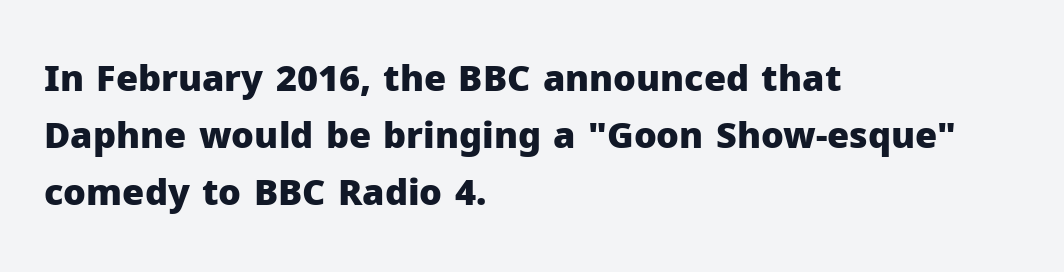
Q: Is the text bold? A: Yes.
Q: Is the text italic (slanted)? A: No, it is upright.
Q: Is the typeface a serif or a sans-serif typeface? A: Sans-serif.
Q: Is the text underlined? A: No.
Q: How is the paragraph aligned? A: Left-aligned.
Q: Is the spacing between letters normal or unusually wide? A: Normal.
Q: Is the spacing between lines tight, normal or loose? A: Normal.
Q: Width (condensed, normal, or wide)? A: Normal.
Q: Stroke contrast? A: Low.
Q: x-height? A: Medium.
Q: Monospaced? A: No.
